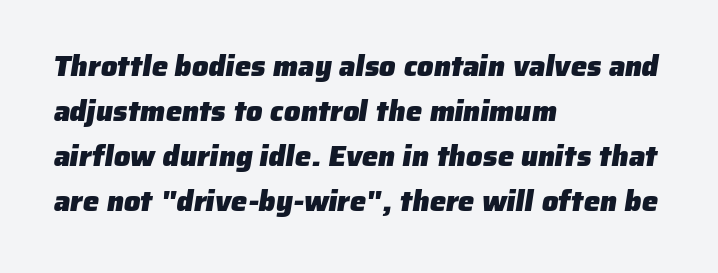
{"serif": "no", "bold": "yes", "weight": "heavy", "width": "normal", "stroke_contrast": "low", "x_height": "medium", "monospaced": "no", "underline": "no", "align": "left", "line_spacing": "normal", "line_spacing_ratio": 1.55, "letter_spacing": "normal", "letter_spacing_em": 0.0, "glyph_px": 29}
